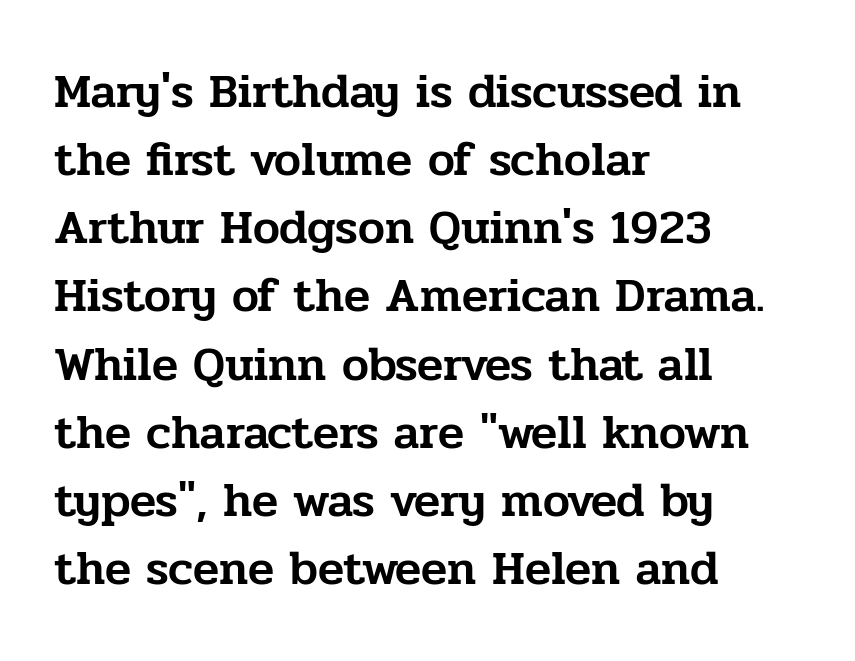
The image shows 48 px serif type, upright; set left-aligned, normal line spacing (1.42x), normal letter spacing, not underlined; low stroke contrast and a medium x-height.
